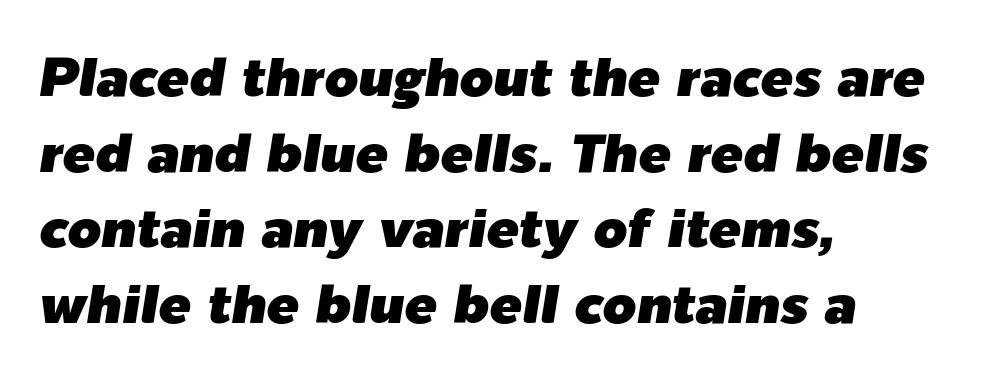
{"italic": "yes", "lean": "right", "slant_degrees": 9, "width": "normal", "stroke_contrast": "low", "x_height": "medium", "monospaced": "no", "underline": "no", "align": "left", "line_spacing": "normal", "line_spacing_ratio": 1.4, "letter_spacing": "normal", "letter_spacing_em": 0.0, "glyph_px": 54}
